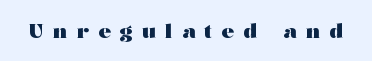
The image shows 20 px bold type, upright; set unusually wide letter spacing (+0.47 em), not underlined.
